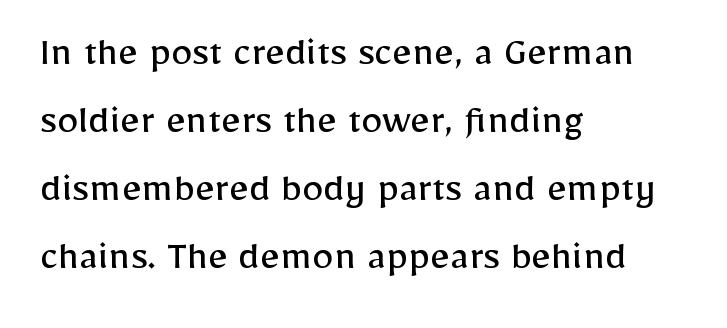
The image shows 43 px regular-weight sans-serif type, upright; set left-aligned, normal line spacing (1.58x), normal letter spacing, not underlined; low stroke contrast and a medium x-height.
